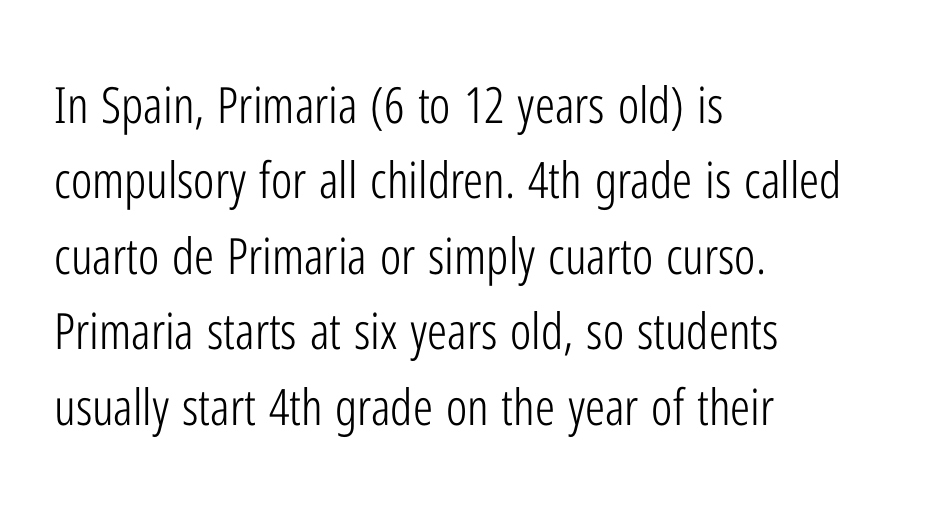
Q: Is the text bold? A: No.
Q: Is the text italic (slanted)? A: No, it is upright.
Q: Is the typeface a serif or a sans-serif typeface? A: Sans-serif.
Q: Is the text underlined? A: No.
Q: How is the paragraph aligned? A: Left-aligned.
Q: Is the spacing between letters normal or unusually wide? A: Normal.
Q: Is the spacing between lines tight, normal or loose? A: Normal.
Q: Width (condensed, normal, or wide)? A: Condensed.
Q: Stroke contrast? A: Low.
Q: x-height? A: Medium.
Q: Monospaced? A: No.
